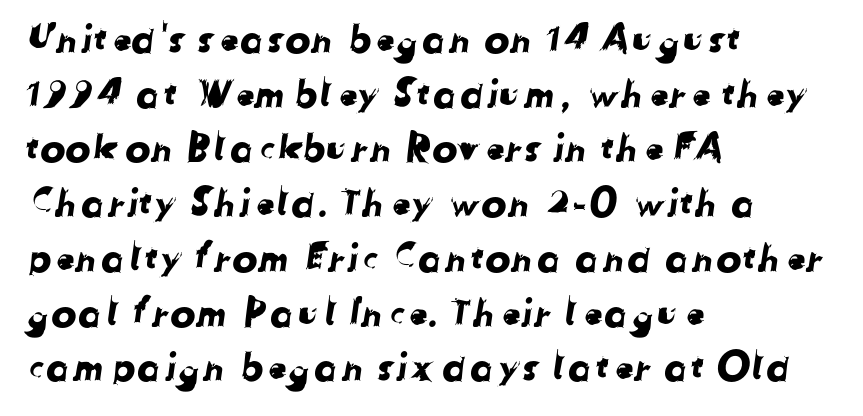
{"serif": "no", "width": "normal", "stroke_contrast": "low", "x_height": "medium", "monospaced": "no", "underline": "no", "align": "left", "line_spacing": "normal", "line_spacing_ratio": 1.44, "letter_spacing": "normal", "letter_spacing_em": 0.0, "glyph_px": 38}
